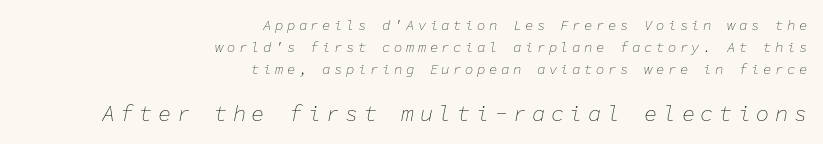
{"italic": "yes", "lean": "right", "slant_degrees": 11, "bold": "no", "underline": "no", "align": "right", "line_spacing": "normal", "line_spacing_ratio": 1.56, "letter_spacing": "wide", "letter_spacing_em": 0.25, "larger_block": "second", "size_ratio": 1.57, "glyph_px": 22}
